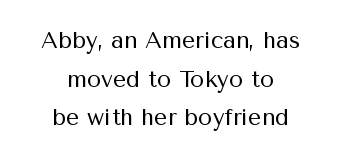
{"italic": "no", "bold": "no", "underline": "no", "align": "center", "line_spacing": "normal", "line_spacing_ratio": 1.68, "letter_spacing": "normal", "letter_spacing_em": 0.0, "glyph_px": 23}
